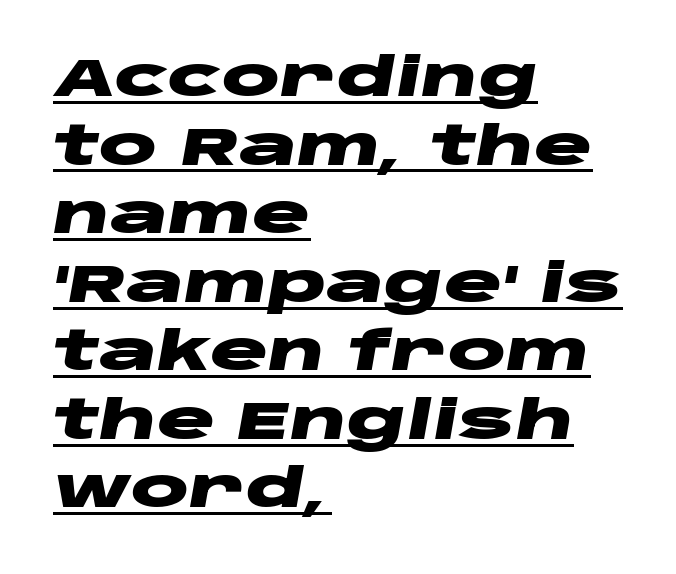
Each letter keeps its own natural width here, so spacing adapts to shape. The font is running at its bold setting. Line starts are locked; line ends wander. Emphasis is given by a line drawn under the lettering. You can tell it's italic because the verticals aren't actually vertical.
